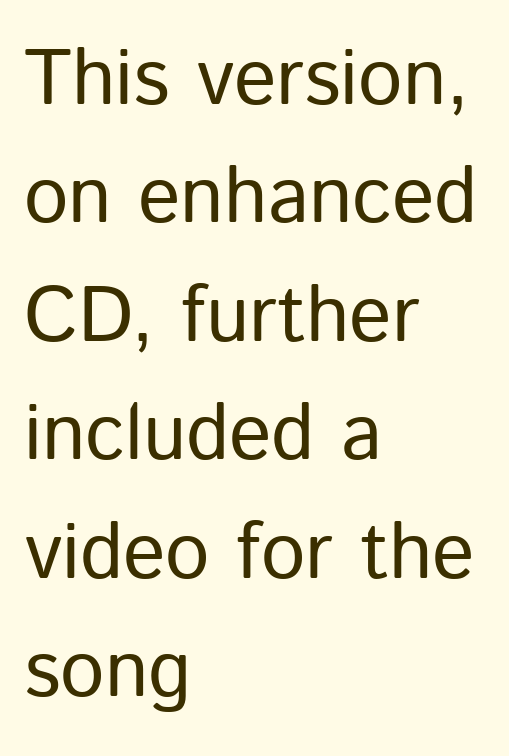
Each new line begins a customary step beneath the previous one. Italic: no, the glyphs are upright roman. Line starts are locked; line ends wander. The weight tops out at a normal text grade. Spacing between characters is what you'd get straight out of the box.
